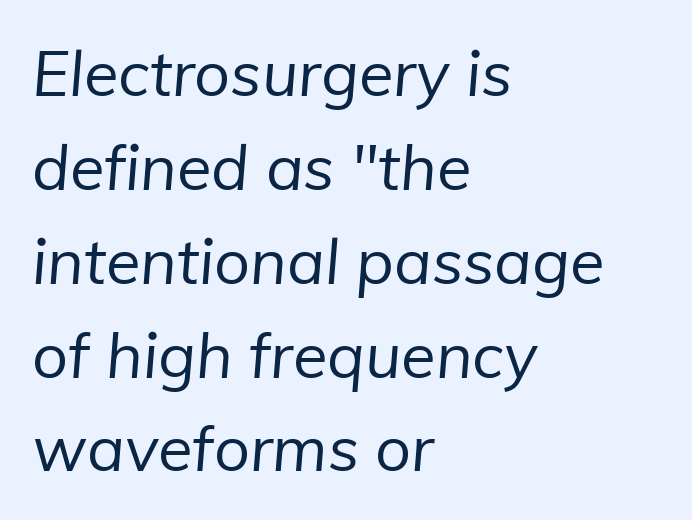
The image shows 63 px regular-weight sans-serif type; set left-aligned, normal line spacing (1.49x), normal letter spacing, not underlined; low stroke contrast and a medium x-height.
